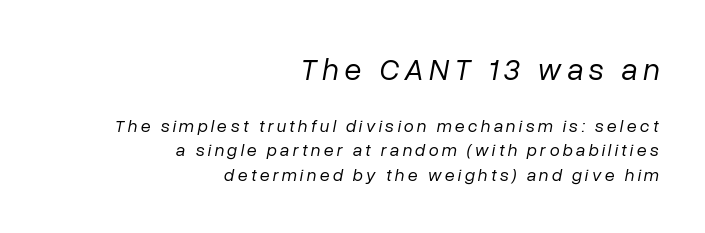
{"italic": "yes", "lean": "right", "slant_degrees": 10, "bold": "no", "weight": "regular", "width": "normal", "stroke_contrast": "low", "x_height": "medium", "monospaced": "no", "underline": "no", "align": "right", "line_spacing": "normal", "line_spacing_ratio": 1.34, "larger_block": "first", "size_ratio": 1.72, "glyph_px": 31}
